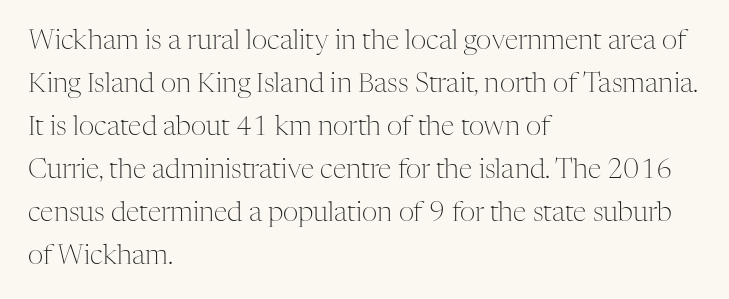
The image shows 27 px text type, upright; set left-aligned, normal line spacing (1.59x), normal letter spacing, not underlined.
